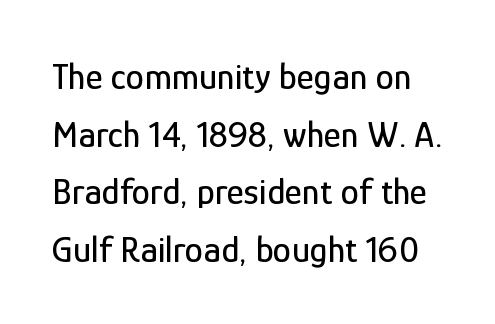
The image shows 37 px condensed sans-serif type, upright; set normal line spacing (1.56x), normal letter spacing, not underlined; low stroke contrast and a medium x-height.
